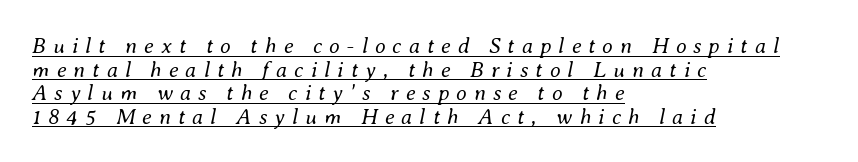
{"italic": "yes", "lean": "right", "slant_degrees": 8, "bold": "no", "underline": "yes", "align": "left", "line_spacing": "tight", "line_spacing_ratio": 1.07, "letter_spacing": "wide", "letter_spacing_em": 0.32, "glyph_px": 22}
